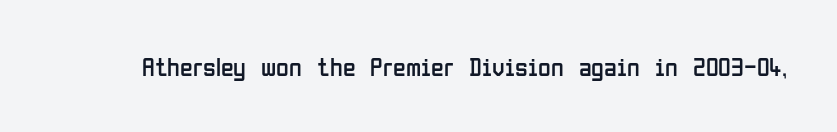
A roman cut, with each character standing at attention. Decoration check: the copy has no underline. The gaps between neighbouring characters are ordinary and unremarkable. Bold? No — there's no thickening of the strokes.
